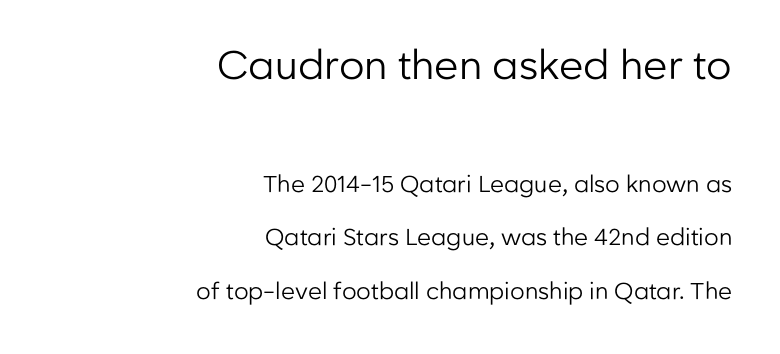
The image shows 40 px regular-weight sans-serif type, upright; set right-aligned, loose line spacing (2.34x), normal letter spacing, not underlined; the first (top) block is 1.74x larger; low stroke contrast and a medium x-height.
